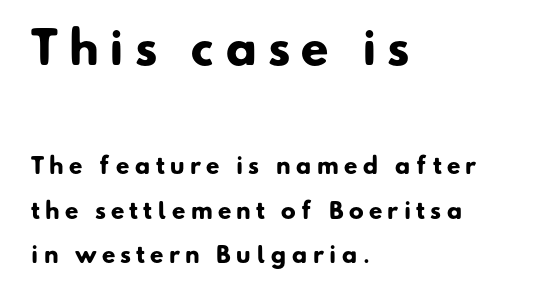
Serifs: no, the terminals of the letterforms are clean. Visually, the top section dominates because its glyphs are scaled up. Between one letter and the next there's a generous, obvious gap. One-word summary of the alignment: left. Is this a fixed-width face? No — the glyphs have proportional, varying widths. These lines stand farther apart than default settings would place them.
